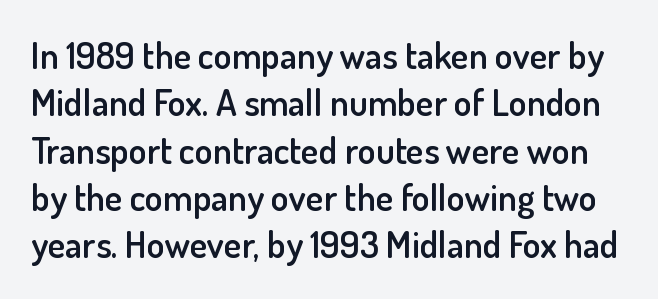
Q: Is the text bold? A: Semi-bold.
Q: Is the text italic (slanted)? A: No, it is upright.
Q: Is the typeface a serif or a sans-serif typeface? A: Sans-serif.
Q: Is the text underlined? A: No.
Q: Is the spacing between letters normal or unusually wide? A: Normal.
Q: Is the spacing between lines tight, normal or loose? A: Normal.
Q: Width (condensed, normal, or wide)? A: Normal.
Q: Stroke contrast? A: Low.
Q: x-height? A: Small.
Q: Monospaced? A: No.
